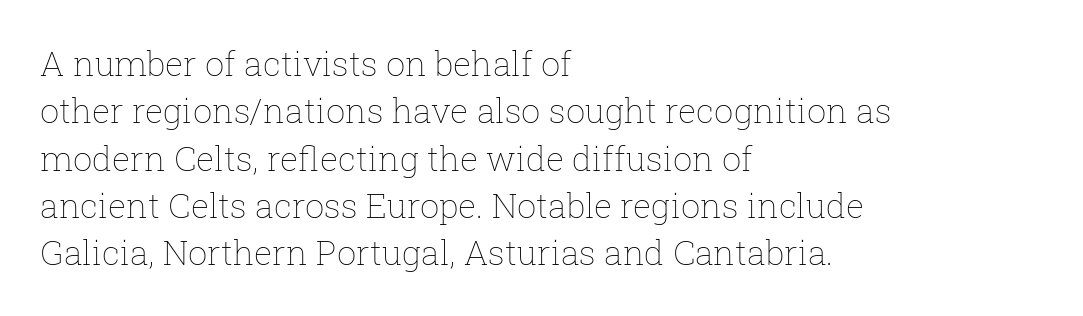
The image shows 34 px thin type, upright; set left-aligned, normal line spacing (1.39x), normal letter spacing, not underlined; low stroke contrast and a medium x-height.
